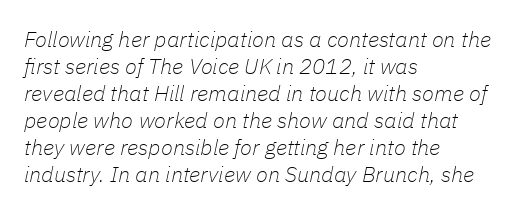
This rendering uses left alignment, leaving the right contour irregular. Between one letter and the next there's only the usual sliver of space. Bare-footed words on every line. Italic: yes, the glyphs are oblique. Stem width sits at or under what a default text font uses.
